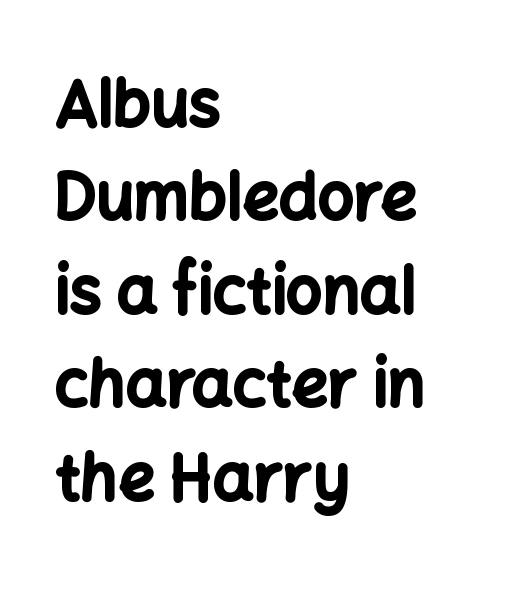
The image shows 64 px bold sans-serif type, upright; set left-aligned, normal line spacing (1.46x), normal letter spacing, not underlined; low stroke contrast and a medium x-height.
